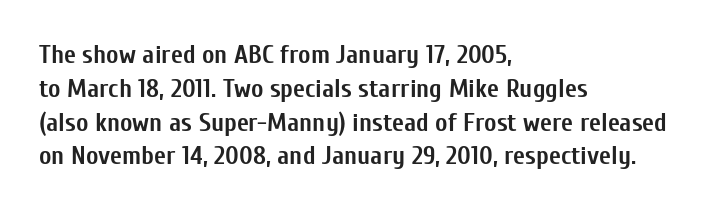
The image shows 26 px bold type, upright; set left-aligned, normal line spacing (1.3x), normal letter spacing, not underlined.
